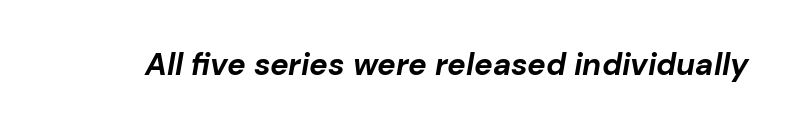
The image shows 31 px bold type, italic (leaning right); set normal letter spacing, not underlined; low stroke contrast and a medium x-height.
